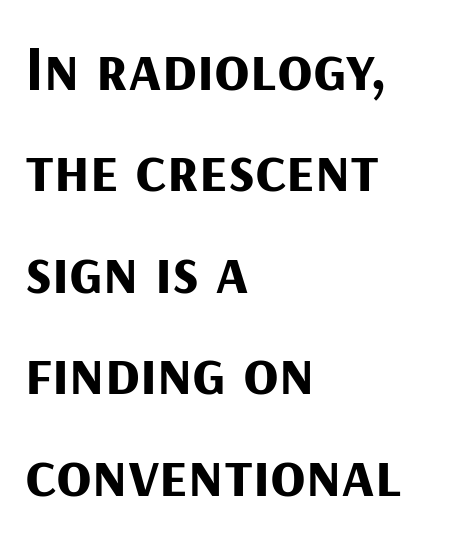
{"serif": "no", "italic": "no", "bold": "yes", "weight": "bold", "width": "normal", "stroke_contrast": "medium", "x_height": "medium", "monospaced": "no", "underline": "no", "align": "left", "line_spacing": "normal", "line_spacing_ratio": 1.56, "letter_spacing": "normal", "letter_spacing_em": 0.0, "glyph_px": 65}
